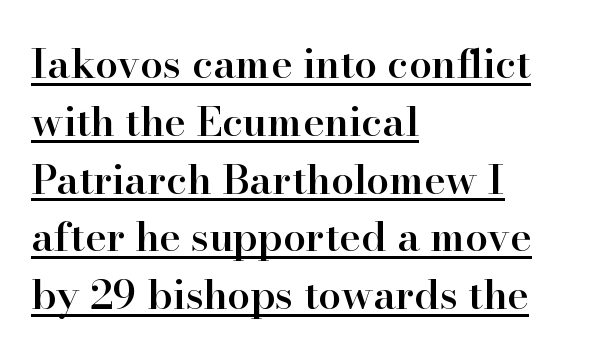
The characters display serif detailing at their extremities. Ordinary non-slanted type is in use. Note the varied advance widths — an 'i' is clearly narrower than an 'm'. Descenders here cross a horizontal rule under the line. A fair bit of extra ink — the face is semibold, not bold.
